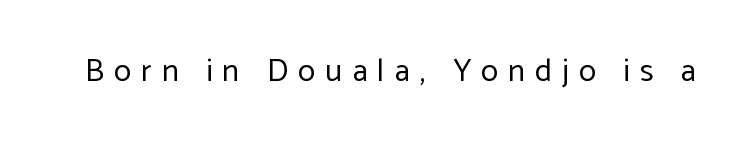
Q: Is the text bold? A: No.
Q: Is the text italic (slanted)? A: No, it is upright.
Q: Is the typeface a serif or a sans-serif typeface? A: Sans-serif.
Q: Is the text underlined? A: No.
Q: Is the spacing between letters normal or unusually wide? A: Unusually wide.
Q: Width (condensed, normal, or wide)? A: Normal.
Q: Stroke contrast? A: Low.
Q: x-height? A: Medium.
Q: Monospaced? A: No.
